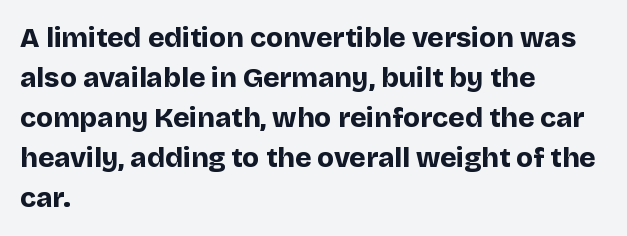
Letters rest on an invisible, unmarked baseline. What weight is shown? A full bold with thick strokes. The letters advance in unequal steps, a hallmark of proportional type. The axis of the letterforms is exactly vertical.
